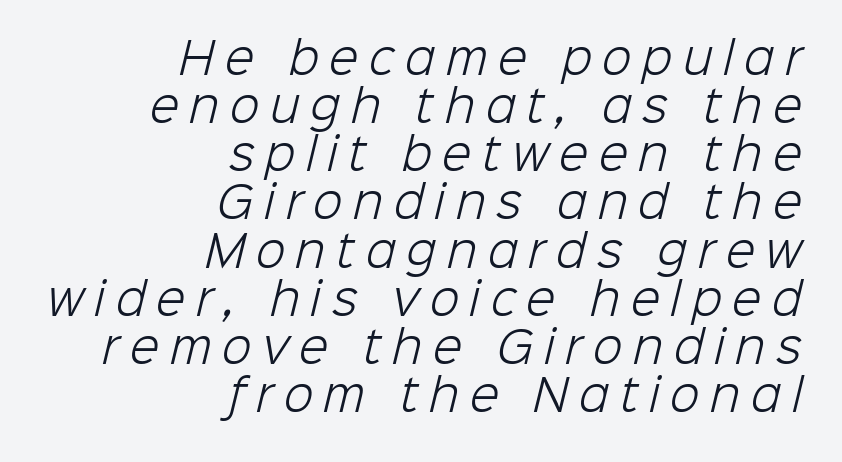
Q: Is the text bold? A: No.
Q: Is the typeface a serif or a sans-serif typeface? A: Sans-serif.
Q: Is the text underlined? A: No.
Q: How is the paragraph aligned? A: Right-aligned.
Q: Is the spacing between letters normal or unusually wide? A: Unusually wide.
Q: Is the spacing between lines tight, normal or loose? A: Tight.
Q: Width (condensed, normal, or wide)? A: Normal.
Q: Stroke contrast? A: Low.
Q: x-height? A: Medium.
Q: Monospaced? A: No.
